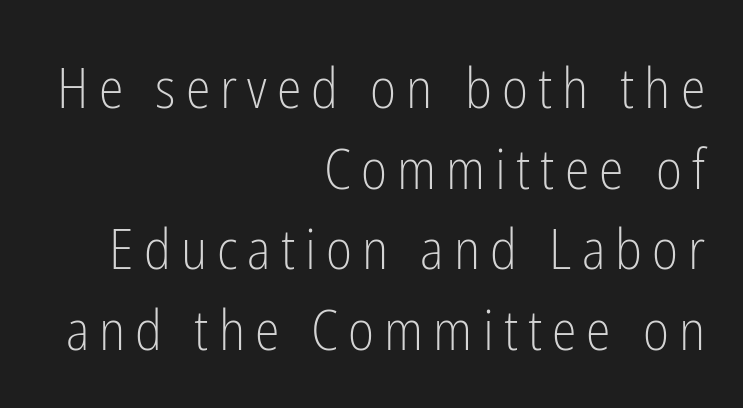
The image shows 56 px light, condensed sans-serif type, upright; set right-aligned, normal line spacing (1.44x), not underlined; low stroke contrast and a medium x-height.
